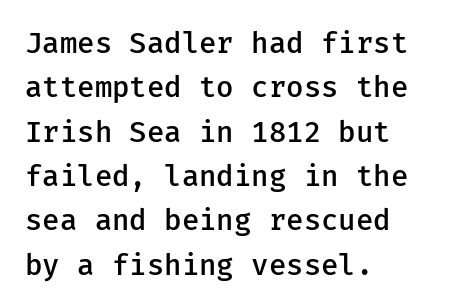
The image shows 29 px semibold sans-serif type, upright; set left-aligned, normal line spacing (1.53x), normal letter spacing, not underlined; low stroke contrast and a medium x-height.
